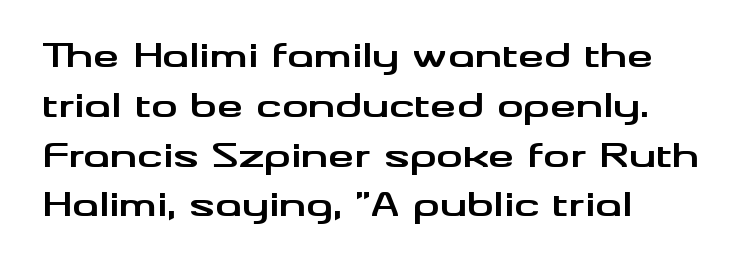
The image shows 33 px bold, wide sans-serif type, upright; set left-aligned, normal line spacing (1.51x), normal letter spacing, not underlined; medium stroke contrast and a small x-height.
